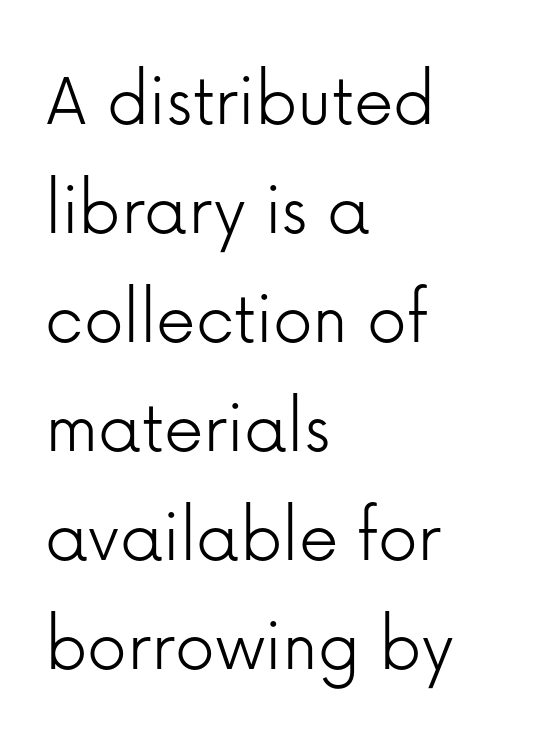
The image shows 79 px light sans-serif type, upright; set left-aligned, normal line spacing (1.38x), normal letter spacing, not underlined; low stroke contrast and a medium x-height.
